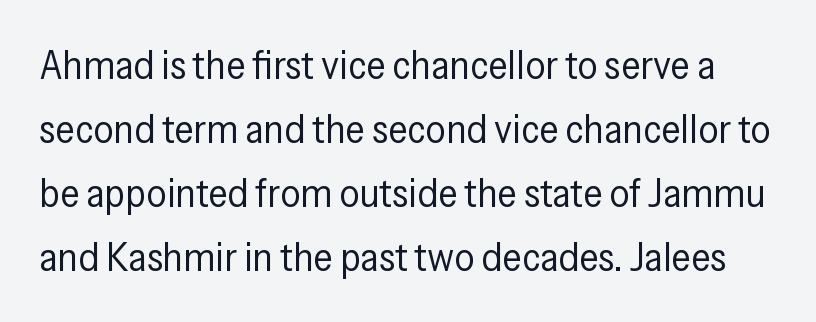
Q: Is the text bold? A: No.
Q: Is the text italic (slanted)? A: No, it is upright.
Q: Is the typeface a serif or a sans-serif typeface? A: Sans-serif.
Q: Is the text underlined? A: No.
Q: Is the spacing between letters normal or unusually wide? A: Normal.
Q: Is the spacing between lines tight, normal or loose? A: Normal.
Q: Width (condensed, normal, or wide)? A: Condensed.
Q: Stroke contrast? A: Low.
Q: x-height? A: Medium.
Q: Monospaced? A: No.
